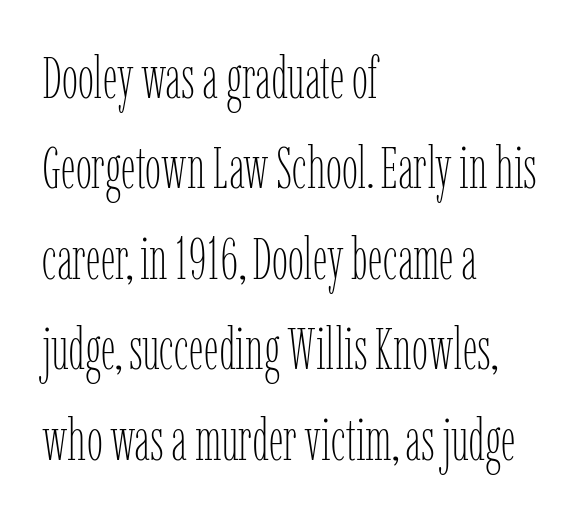
Q: Is the text bold? A: No.
Q: Is the text italic (slanted)? A: No, it is upright.
Q: Is the text underlined? A: No.
Q: How is the paragraph aligned? A: Left-aligned.
Q: Is the spacing between letters normal or unusually wide? A: Normal.
Q: Is the spacing between lines tight, normal or loose? A: Normal.
Q: Width (condensed, normal, or wide)? A: Condensed.
Q: Stroke contrast? A: Low.
Q: x-height? A: Medium.
Q: Monospaced? A: No.
